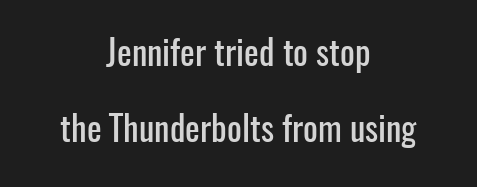
The image shows 35 px condensed sans-serif type, upright; set centered, loose line spacing (2.17x), normal letter spacing, not underlined; low stroke contrast and a medium x-height.
